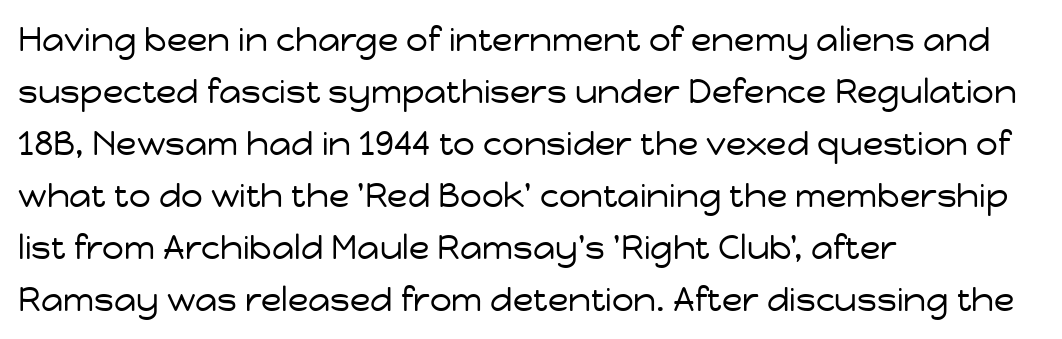
Check where the strokes stop: nothing finishes them off — pure sans. Typeset ragged right — the left edge is the straight one. The weight would be labelled regular, book, light, or lighter still. The passage shown is typed in a proportional face where columns would drift. Posture: upright roman.
